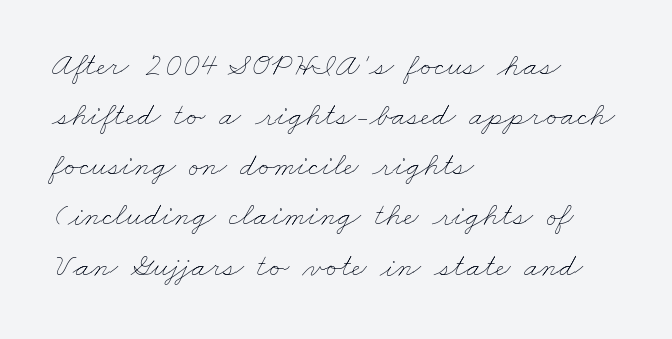
Q: Is the text bold? A: No.
Q: Is the text underlined? A: No.
Q: How is the paragraph aligned? A: Left-aligned.
Q: Is the spacing between letters normal or unusually wide? A: Normal.
Q: Is the spacing between lines tight, normal or loose? A: Normal.
Q: Width (condensed, normal, or wide)? A: Wide.
Q: Stroke contrast? A: Low.
Q: x-height? A: Small.
Q: Monospaced? A: No.
